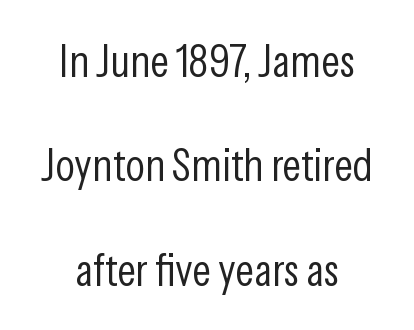
{"serif": "no", "italic": "no", "bold": "no", "weight": "light", "width": "condensed", "stroke_contrast": "low", "x_height": "medium", "monospaced": "no", "underline": "no", "align": "center", "line_spacing": "loose", "line_spacing_ratio": 2.27, "letter_spacing": "normal", "letter_spacing_em": 0.0, "glyph_px": 46}
